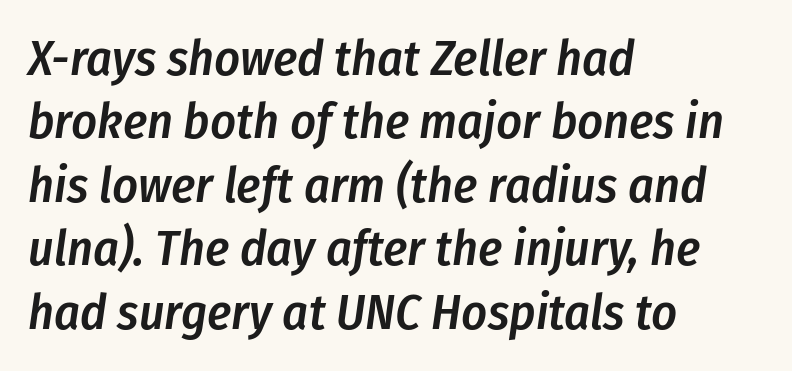
Q: Is the text bold? A: Semi-bold.
Q: Is the text italic (slanted)? A: Yes, it leans right by about 8 degrees.
Q: Is the text underlined? A: No.
Q: How is the paragraph aligned? A: Left-aligned.
Q: Is the spacing between letters normal or unusually wide? A: Normal.
Q: Is the spacing between lines tight, normal or loose? A: Normal.
Q: Width (condensed, normal, or wide)? A: Condensed.
Q: Stroke contrast? A: Low.
Q: x-height? A: Medium.
Q: Monospaced? A: No.
